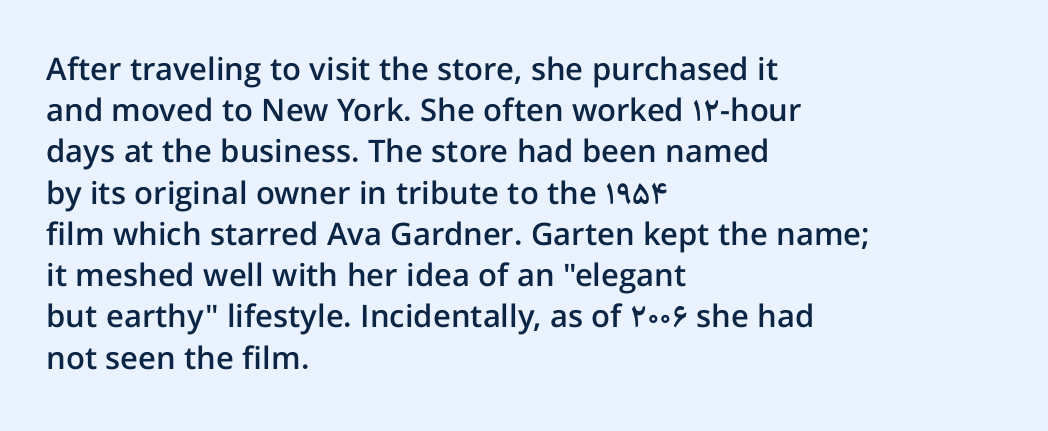
{"serif": "no", "italic": "no", "bold": "semi", "weight": "semibold", "width": "normal", "stroke_contrast": "low", "x_height": "medium", "monospaced": "no", "underline": "no", "align": "left", "line_spacing": "normal", "line_spacing_ratio": 1.33, "letter_spacing": "normal", "letter_spacing_em": 0.0, "glyph_px": 31}
